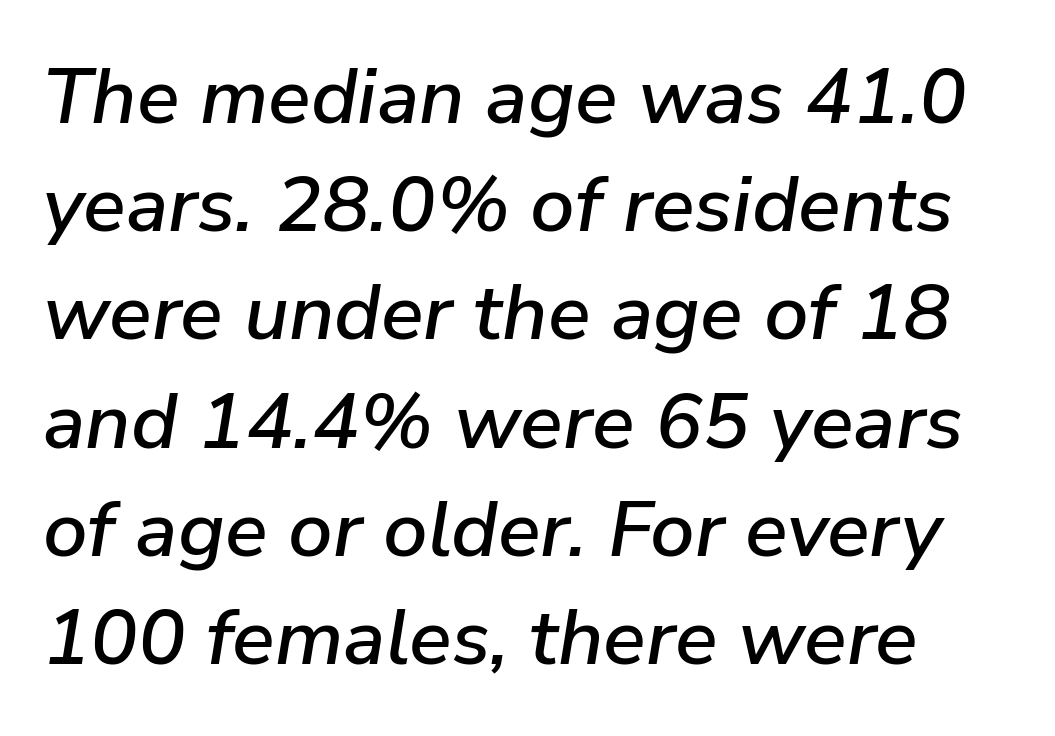
Is there much room between lines? A standard amount, neither cramped nor airy. The text carries the slant typical of an italic or oblique font. Observe the ordinary spacing: letters are neighbours, not strangers. Unmarked baselines from the first word to the last.
